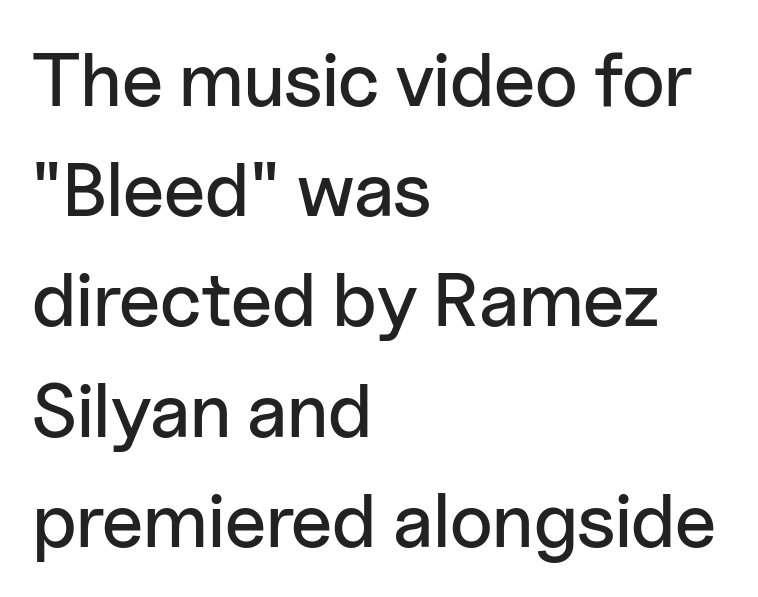
{"serif": "no", "italic": "no", "width": "normal", "stroke_contrast": "low", "x_height": "medium", "monospaced": "no", "underline": "no", "align": "left", "line_spacing": "normal", "line_spacing_ratio": 1.45, "letter_spacing": "normal", "letter_spacing_em": 0.0, "glyph_px": 76}
